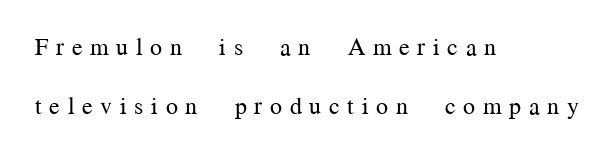
{"italic": "no", "bold": "no", "underline": "no", "align": "left", "line_spacing": "loose", "line_spacing_ratio": 2.45, "letter_spacing": "wide", "letter_spacing_em": 0.32, "glyph_px": 24}
